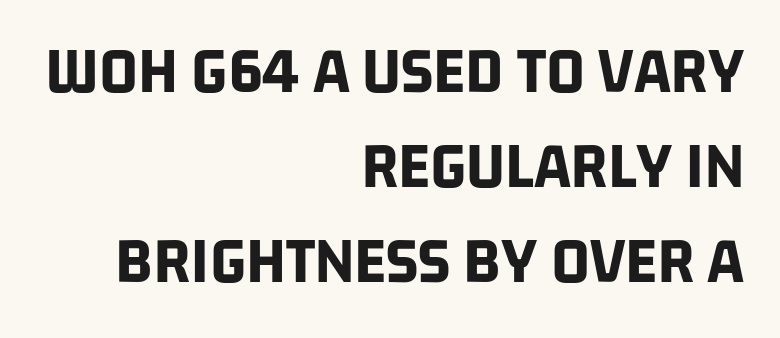
The image shows 67 px bold, condensed sans-serif type; set right-aligned, normal line spacing (1.42x), normal letter spacing, not underlined; low stroke contrast and a large x-height.
